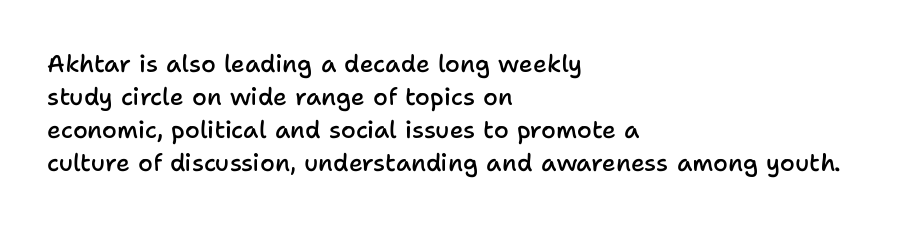
Q: Is the text bold? A: Semi-bold.
Q: Is the text italic (slanted)? A: No, it is upright.
Q: Is the text underlined? A: No.
Q: How is the paragraph aligned? A: Left-aligned.
Q: Is the spacing between letters normal or unusually wide? A: Normal.
Q: Is the spacing between lines tight, normal or loose? A: Normal.
